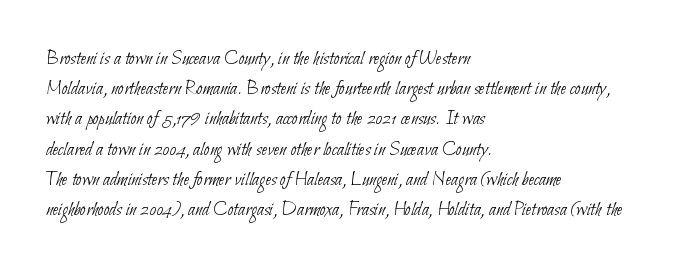
{"bold": "no", "underline": "no", "align": "left", "line_spacing": "normal", "line_spacing_ratio": 1.44, "letter_spacing": "normal", "letter_spacing_em": 0.0, "glyph_px": 21}
